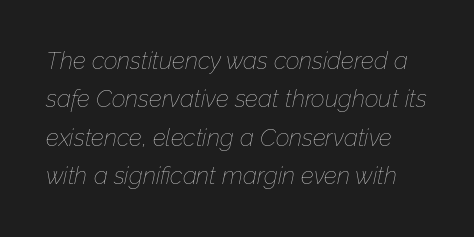
{"italic": "yes", "lean": "right", "slant_degrees": 12, "bold": "no", "underline": "no", "line_spacing": "normal", "line_spacing_ratio": 1.6, "letter_spacing": "normal", "letter_spacing_em": 0.0, "glyph_px": 24}
